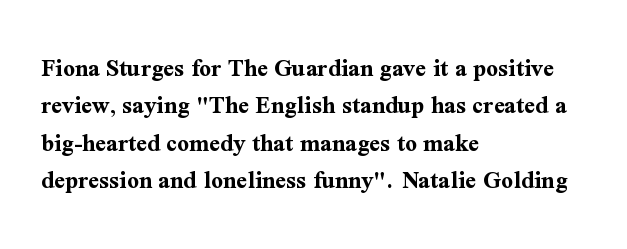
{"italic": "no", "bold": "yes", "underline": "no", "align": "left", "line_spacing": "normal", "line_spacing_ratio": 1.44, "letter_spacing": "normal", "letter_spacing_em": 0.0, "glyph_px": 26}
